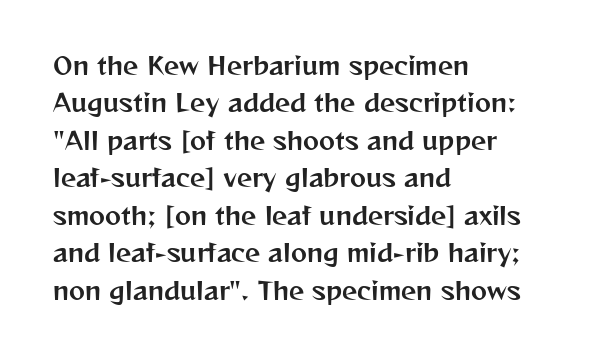
{"italic": "no", "underline": "no", "align": "left", "line_spacing": "normal", "line_spacing_ratio": 1.56, "letter_spacing": "normal", "letter_spacing_em": 0.0, "glyph_px": 24}
